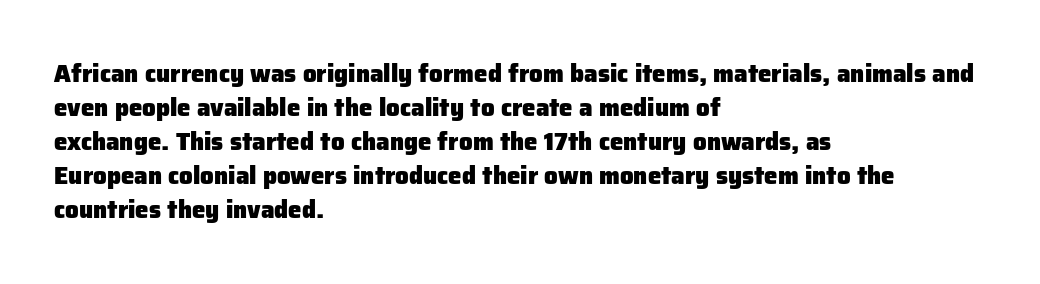
The passage shown stacks its lines at a standard gap. These lines keep a tight, regular rhythm from letter to letter. Descenders hang freely into open space. The sample has been set heavy, in full bold. Leftover space on each line is placed entirely after the last word. Nope, not italic — everything's standing straight.
